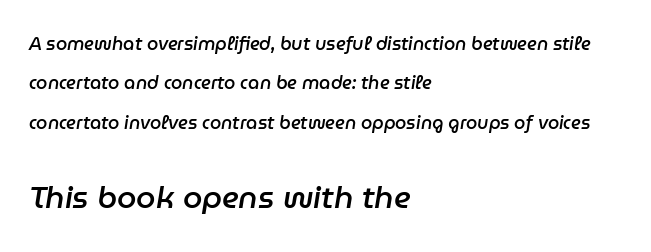
{"italic": "yes", "lean": "right", "slant_degrees": 9, "bold": "semi", "weight": "semibold", "width": "normal", "stroke_contrast": "low", "x_height": "medium", "monospaced": "no", "underline": "no", "align": "left", "line_spacing": "loose", "line_spacing_ratio": 2.19, "letter_spacing": "normal", "letter_spacing_em": 0.0, "larger_block": "second", "size_ratio": 1.72, "glyph_px": 31}
